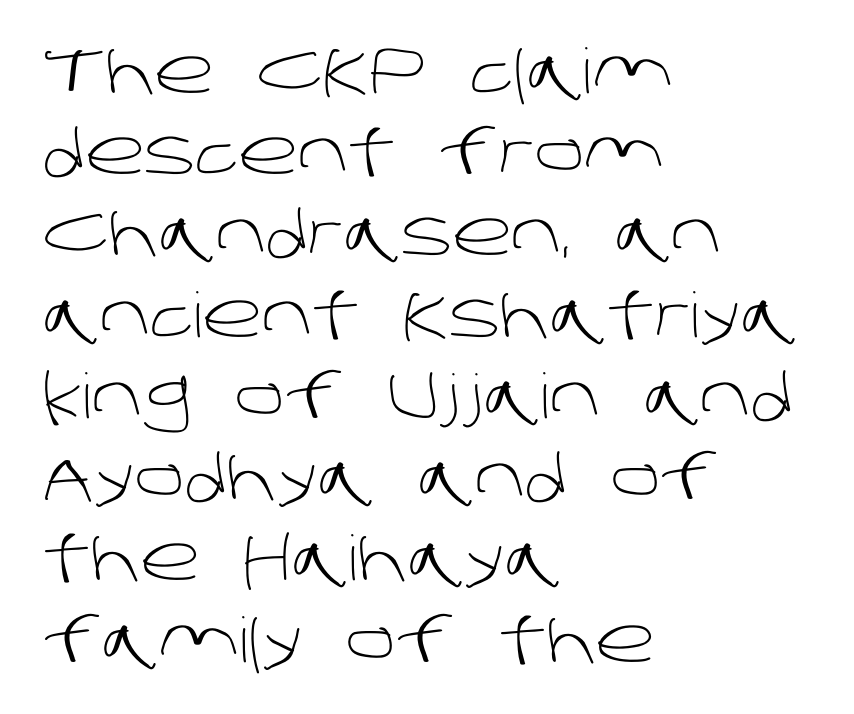
{"serif": "no", "bold": "no", "weight": "light", "width": "normal", "stroke_contrast": "low", "x_height": "large", "monospaced": "no", "underline": "no", "align": "left", "line_spacing": "normal", "line_spacing_ratio": 1.31, "letter_spacing": "normal", "letter_spacing_em": 0.0, "glyph_px": 62}
